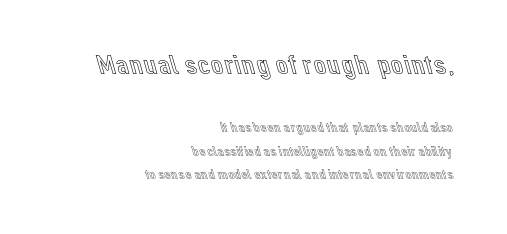
In terms of letterspacing, this is plain default setting. A clean baseline with only descenders dipping below it. Larger block? The one above; the one below is distinctly smaller. Leading matches the norm, producing a regular column. Looks like regular typesetting: each glyph gets only the width it needs. The text block is weighted toward the right margin, trailing off unevenly leftward.
